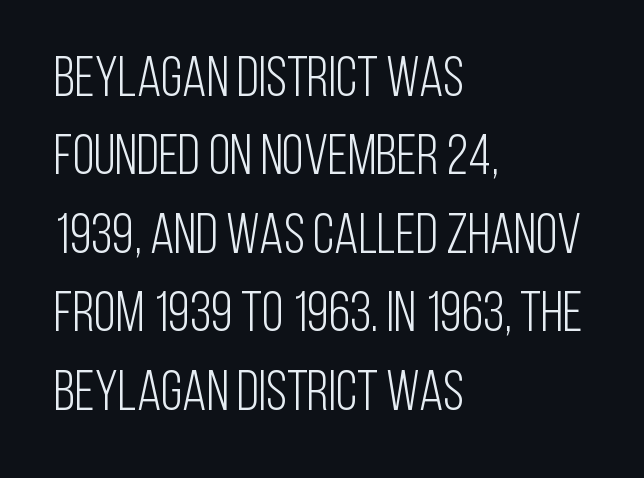
{"serif": "no", "italic": "no", "bold": "no", "weight": "light", "width": "condensed", "stroke_contrast": "low", "x_height": "large", "monospaced": "no", "underline": "no", "align": "left", "line_spacing": "normal", "line_spacing_ratio": 1.4, "letter_spacing": "normal", "letter_spacing_em": 0.0, "glyph_px": 56}
